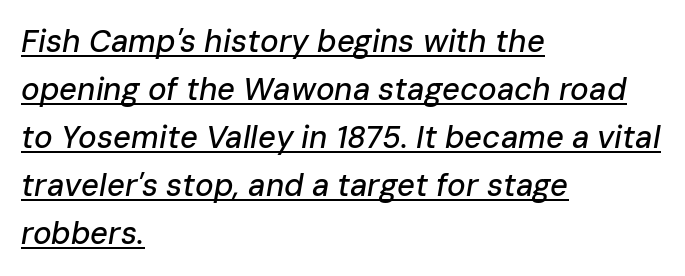
Q: Is the text italic (slanted)? A: Yes, it leans right by about 10 degrees.
Q: Is the text underlined? A: Yes.
Q: How is the paragraph aligned? A: Left-aligned.
Q: Is the spacing between letters normal or unusually wide? A: Normal.
Q: Is the spacing between lines tight, normal or loose? A: Normal.
Q: Width (condensed, normal, or wide)? A: Normal.
Q: Stroke contrast? A: Low.
Q: x-height? A: Medium.
Q: Monospaced? A: No.
